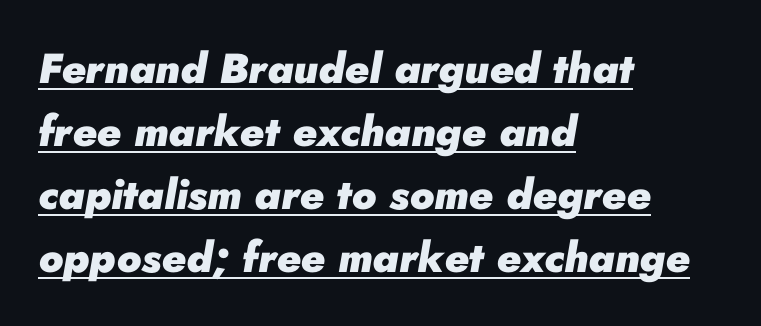
Q: Is the text bold? A: Yes.
Q: Is the text italic (slanted)? A: Yes, it leans right by about 10 degrees.
Q: Is the text underlined? A: Yes.
Q: How is the paragraph aligned? A: Left-aligned.
Q: Is the spacing between letters normal or unusually wide? A: Normal.
Q: Is the spacing between lines tight, normal or loose? A: Normal.
Q: Width (condensed, normal, or wide)? A: Normal.
Q: Stroke contrast? A: Low.
Q: x-height? A: Small.
Q: Monospaced? A: No.
